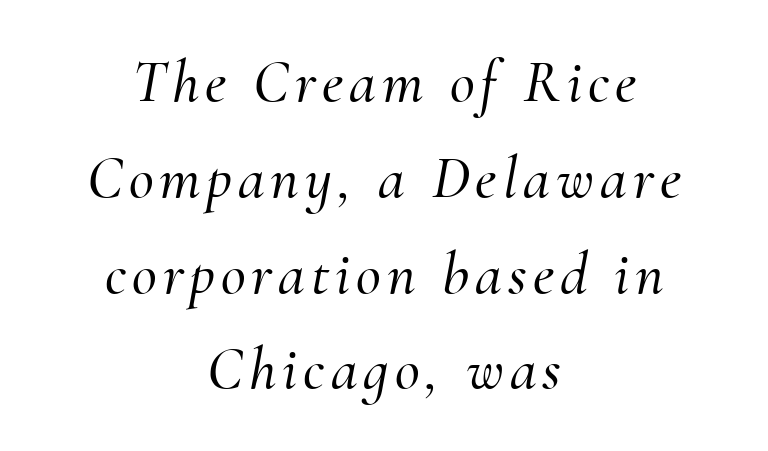
{"serif": "yes", "italic": "yes", "lean": "right", "slant_degrees": 10, "width": "normal", "stroke_contrast": "medium", "x_height": "small", "monospaced": "no", "underline": "no", "align": "center", "line_spacing": "normal", "line_spacing_ratio": 1.57, "glyph_px": 61}
